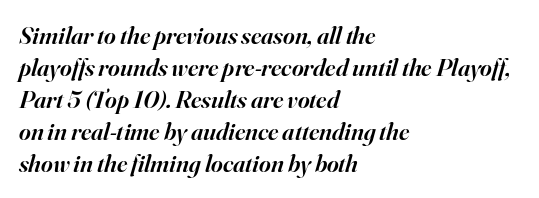
Q: Is the text bold? A: Semi-bold.
Q: Is the text italic (slanted)? A: Yes, it leans right by about 16 degrees.
Q: Is the text underlined? A: No.
Q: How is the paragraph aligned? A: Left-aligned.
Q: Is the spacing between letters normal or unusually wide? A: Normal.
Q: Is the spacing between lines tight, normal or loose? A: Normal.
